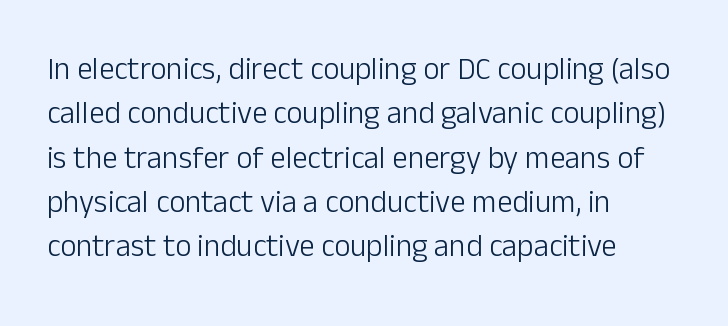
The image shows 31 px light sans-serif type, upright; set left-aligned, normal line spacing (1.43x), normal letter spacing, not underlined; low stroke contrast and a medium x-height.
